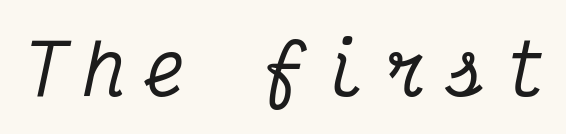
The image shows 69 px condensed serif type, italic (leaning right), monospaced; set unusually wide letter spacing (+0.27 em), not underlined; medium stroke contrast and a medium x-height.
